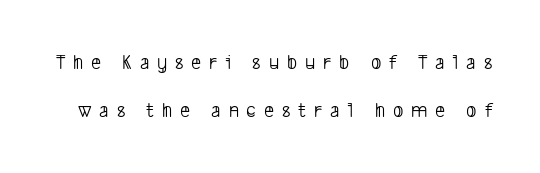
The image shows 22 px text type; set loose line spacing (2.19x), unusually wide letter spacing (+0.36 em), not underlined.
